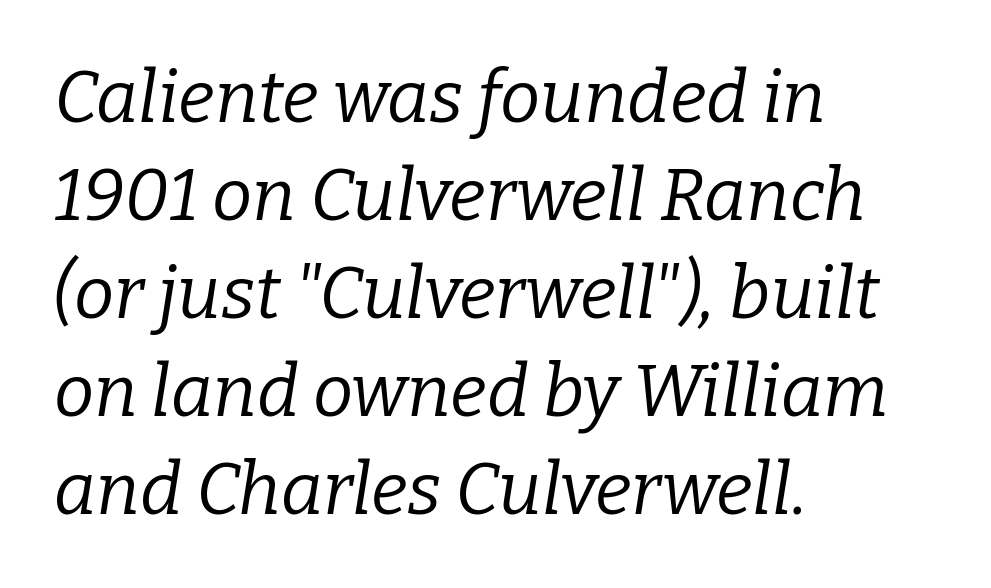
{"serif": "yes", "italic": "yes", "lean": "right", "slant_degrees": 9, "bold": "no", "weight": "regular", "width": "normal", "stroke_contrast": "low", "x_height": "medium", "monospaced": "no", "underline": "no", "align": "left", "line_spacing": "normal", "line_spacing_ratio": 1.36, "letter_spacing": "normal", "letter_spacing_em": 0.0, "glyph_px": 72}
